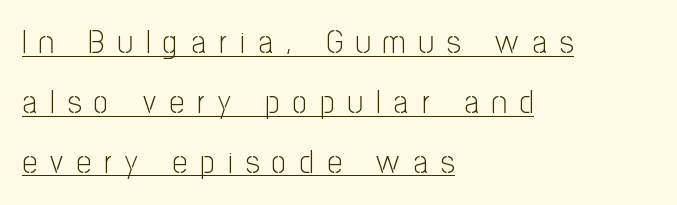
Q: Is the text bold? A: No.
Q: Is the text italic (slanted)? A: No, it is upright.
Q: Is the typeface a serif or a sans-serif typeface? A: Sans-serif.
Q: Is the text underlined? A: Yes.
Q: How is the paragraph aligned? A: Left-aligned.
Q: Is the spacing between letters normal or unusually wide? A: Unusually wide.
Q: Width (condensed, normal, or wide)? A: Condensed.
Q: Stroke contrast? A: Low.
Q: x-height? A: Medium.
Q: Monospaced? A: No.
